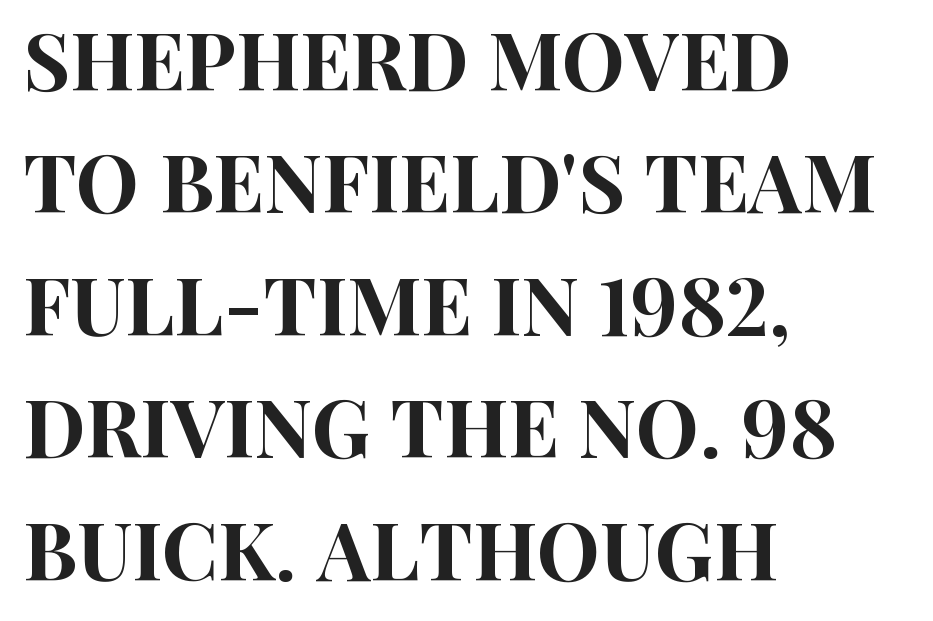
{"serif": "no", "italic": "no", "width": "condensed", "stroke_contrast": "high", "x_height": "large", "monospaced": "no", "underline": "no", "align": "left", "line_spacing": "normal", "line_spacing_ratio": 1.53, "letter_spacing": "normal", "letter_spacing_em": 0.0, "glyph_px": 80}
